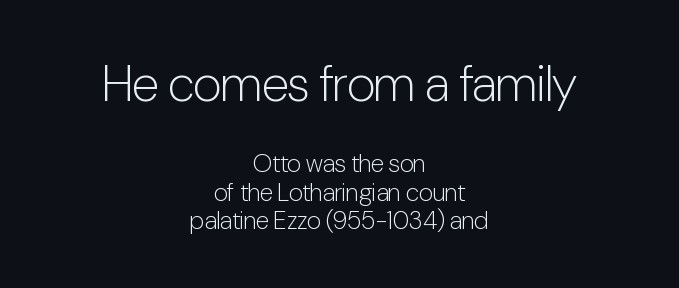
{"serif": "no", "italic": "no", "bold": "no", "weight": "light", "width": "condensed", "stroke_contrast": "low", "x_height": "medium", "monospaced": "no", "underline": "no", "align": "center", "line_spacing": "tight", "line_spacing_ratio": 1.13, "letter_spacing": "normal", "letter_spacing_em": 0.0, "larger_block": "first", "size_ratio": 2.0, "glyph_px": 50}
